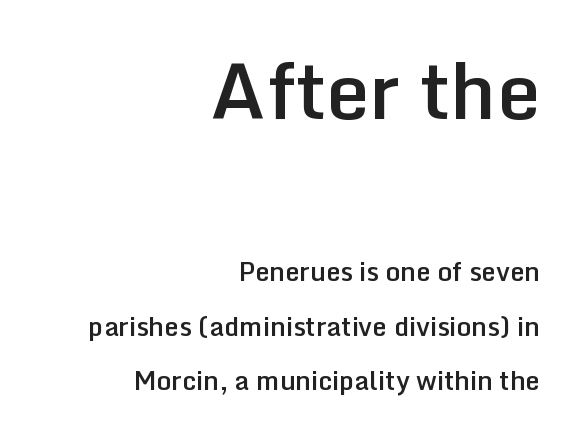
Check under the words: just untouched page. Think of a printed novel: that variable character pitch is what you see here. Quick note: interline space is abundant. The gaps between neighbouring characters are ordinary and unremarkable. Does the bottom block carry the larger type? No, the top block does.
